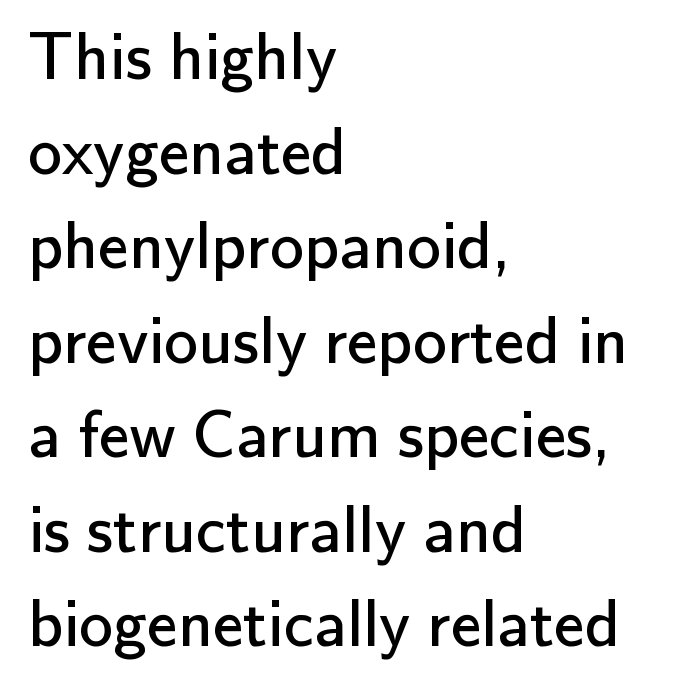
{"serif": "no", "italic": "no", "bold": "no", "weight": "regular", "width": "normal", "stroke_contrast": "low", "x_height": "small", "monospaced": "no", "underline": "no", "align": "left", "line_spacing": "normal", "line_spacing_ratio": 1.39, "letter_spacing": "normal", "letter_spacing_em": 0.0, "glyph_px": 68}
